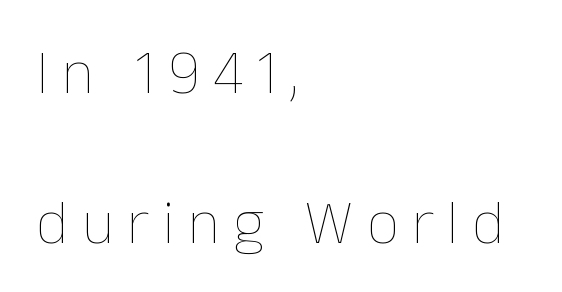
{"italic": "no", "bold": "no", "weight": "thin", "width": "normal", "stroke_contrast": "low", "x_height": "medium", "monospaced": "no", "underline": "no", "align": "left", "line_spacing": "loose", "line_spacing_ratio": 2.38, "letter_spacing": "wide", "letter_spacing_em": 0.21, "glyph_px": 63}
